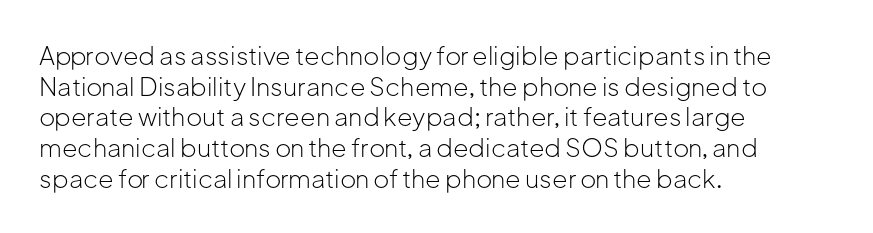
The letters look calm and open, with moderate or lighter stems. Descenders are the only things crossing below the line. Left-aligned paragraph, ragged on the right. Short note: letters normally spaced.
